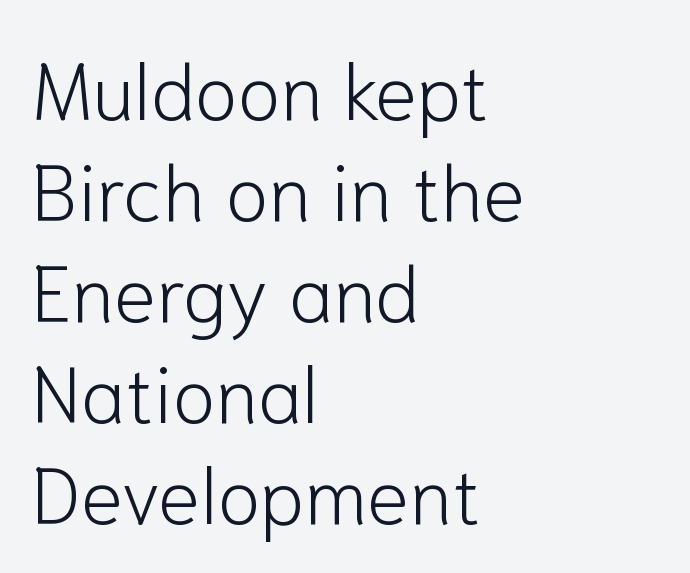
Q: Is the text bold? A: No.
Q: Is the text italic (slanted)? A: No, it is upright.
Q: Is the typeface a serif or a sans-serif typeface? A: Sans-serif.
Q: Is the text underlined? A: No.
Q: How is the paragraph aligned? A: Left-aligned.
Q: Is the spacing between letters normal or unusually wide? A: Normal.
Q: Is the spacing between lines tight, normal or loose? A: Normal.
Q: Width (condensed, normal, or wide)? A: Normal.
Q: Stroke contrast? A: Low.
Q: x-height? A: Medium.
Q: Monospaced? A: No.
